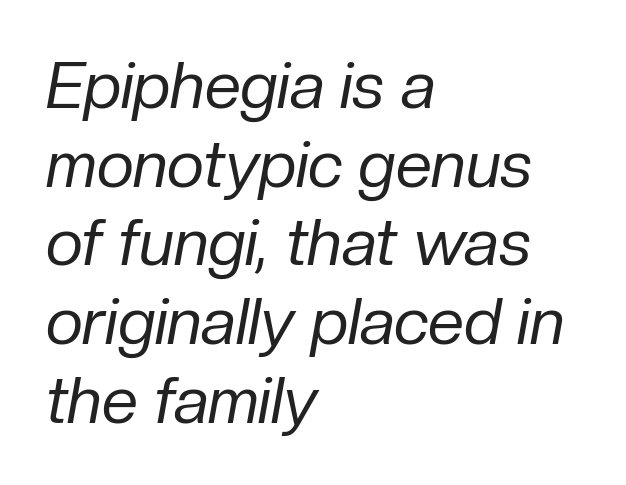
{"italic": "yes", "lean": "right", "slant_degrees": 10, "bold": "no", "weight": "regular", "width": "normal", "stroke_contrast": "low", "x_height": "medium", "monospaced": "no", "underline": "no", "align": "left", "line_spacing_ratio": 1.21, "letter_spacing": "normal", "letter_spacing_em": 0.0, "glyph_px": 65}
